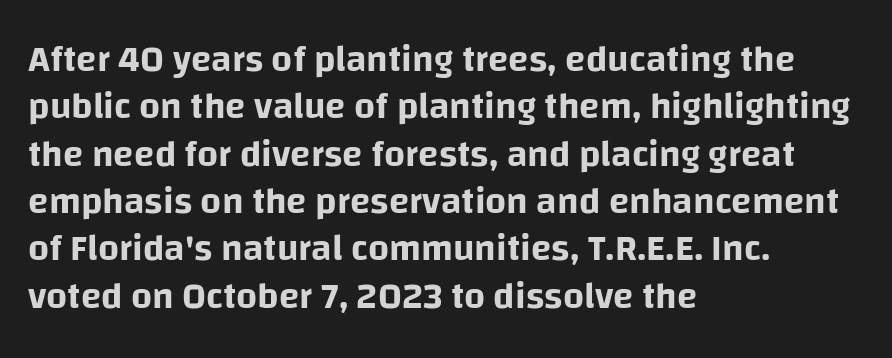
The image shows 37 px sans-serif type, upright; set left-aligned, normal line spacing (1.28x), normal letter spacing, not underlined; low stroke contrast and a large x-height.
